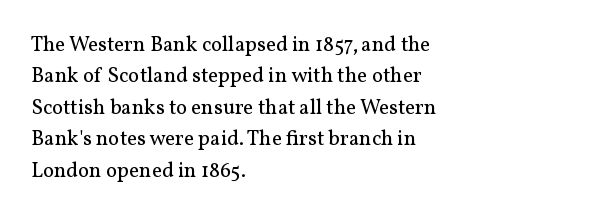
The image shows 21 px text type, upright; set left-aligned, normal line spacing (1.5x), normal letter spacing, not underlined.
